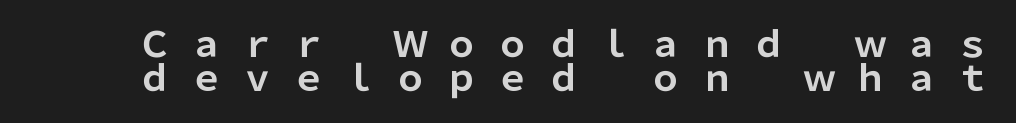
Q: Is the text bold? A: Yes.
Q: Is the text italic (slanted)? A: No, it is upright.
Q: Is the typeface a serif or a sans-serif typeface? A: Sans-serif.
Q: Is the text underlined? A: No.
Q: Is the spacing between letters normal or unusually wide? A: Unusually wide.
Q: Is the spacing between lines tight, normal or loose? A: Tight.
Q: Width (condensed, normal, or wide)? A: Normal.
Q: Stroke contrast? A: Low.
Q: x-height? A: Medium.
Q: Monospaced? A: No.
